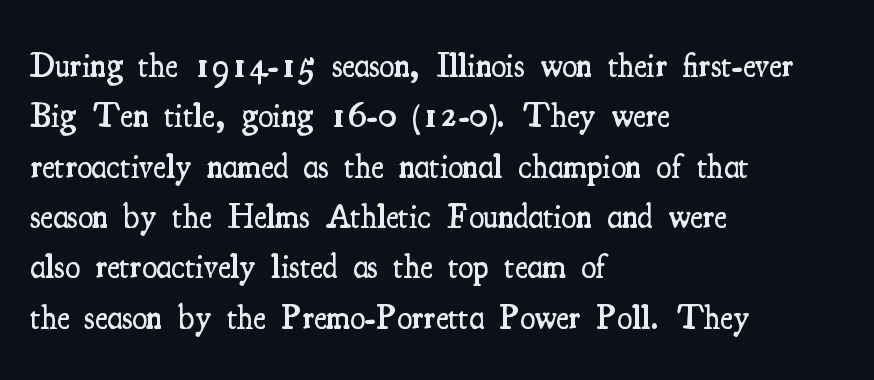
Q: Is the text bold? A: Semi-bold.
Q: Is the text italic (slanted)? A: No, it is upright.
Q: Is the typeface a serif or a sans-serif typeface? A: Serif.
Q: Is the text underlined? A: No.
Q: How is the paragraph aligned? A: Left-aligned.
Q: Is the spacing between letters normal or unusually wide? A: Normal.
Q: Is the spacing between lines tight, normal or loose? A: Normal.
Q: Width (condensed, normal, or wide)? A: Condensed.
Q: Stroke contrast? A: Medium.
Q: x-height? A: Small.
Q: Monospaced? A: No.
